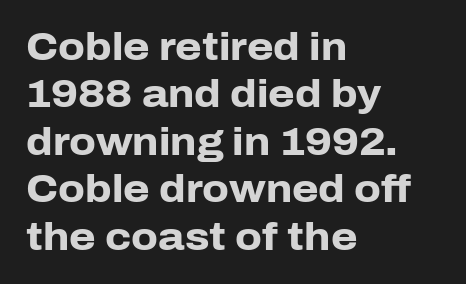
Between one letter and the next there's only the usual sliver of space. Look at the stroke-to-counter ratio: heavy, a bold. The designer left line spacing at the default. Each letter keeps its own natural width here, so spacing adapts to shape. This rendering employs a face without finishing strokes, i.e., a sans-serif.
